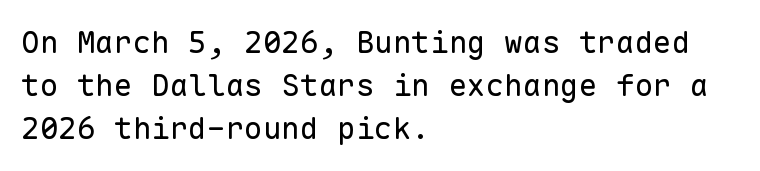
{"serif": "no", "italic": "no", "bold": "no", "weight": "regular", "width": "normal", "stroke_contrast": "low", "x_height": "medium", "monospaced": "yes", "underline": "no", "align": "left", "line_spacing": "normal", "line_spacing_ratio": 1.39, "letter_spacing": "normal", "letter_spacing_em": 0.0, "glyph_px": 31}
